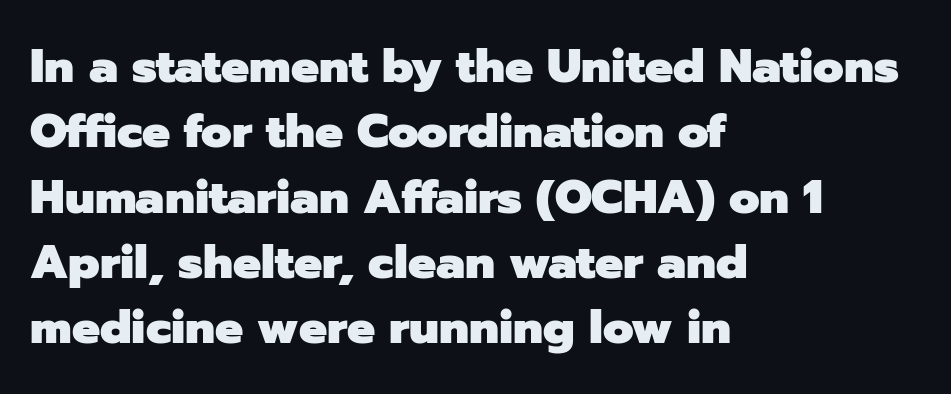
No word sits above an underline. Students, note that the glyphs here touch the page at normal intervals. Each line starts at the same left margin while the right side varies. The rendering shows plain stroke endings on the letterforms — a sans-serif design. Compared with typical paragraphs, the rows here are spaced about the same. I'd describe the lettering as bold — thick and assertive.
